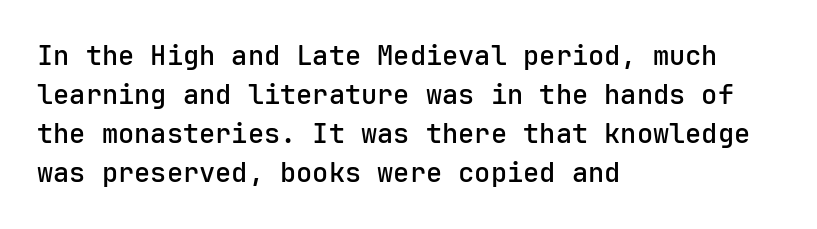
The image shows 27 px text type, upright; set left-aligned, normal line spacing (1.45x), normal letter spacing, not underlined.
